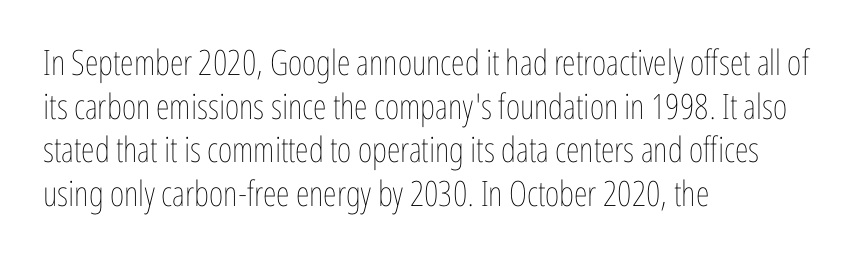
No italicization has been applied; the sample stays upright. Anything drawn beneath the words? Only blank space. All the whitespace from short lines collects on the right. Quick note: interline space is typical. Weight class: somewhere from thin through regular.
